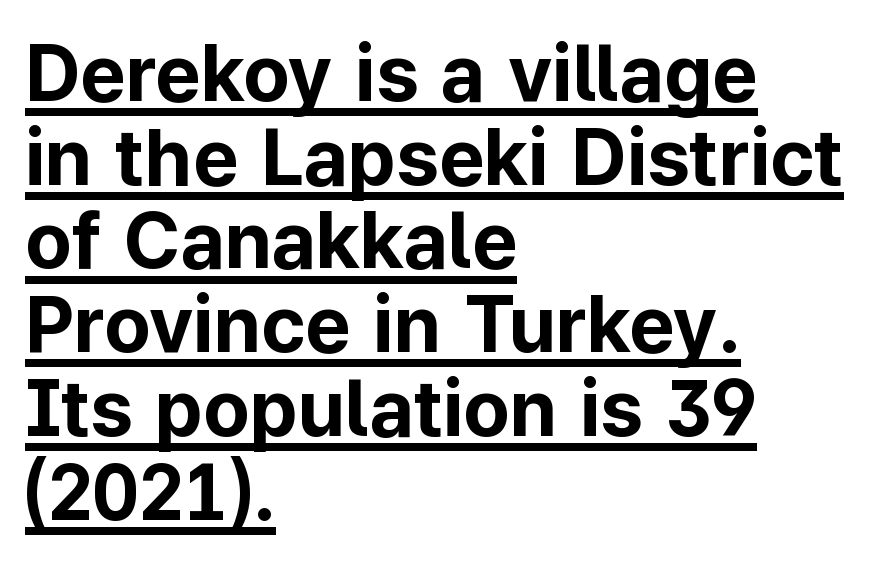
Notice how the passage keeps a crisp vertical edge on the left only. There is no visible air inserted between adjacent glyphs. Style check: upright. Looks like regular typesetting: each glyph gets only the width it needs. Tightly led — the rows are bunched. The lettering is marked with a stroke running underneath it.
